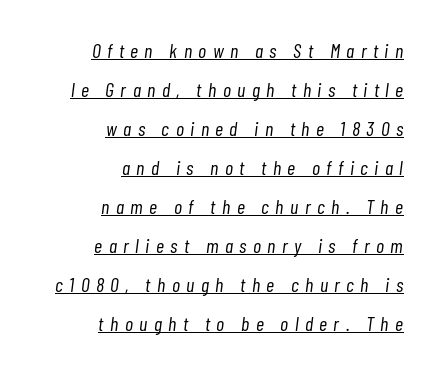
The image shows 20 px text type, italic (leaning right); set right-aligned, loose line spacing (1.95x), unusually wide letter spacing (+0.32 em), underlined.
